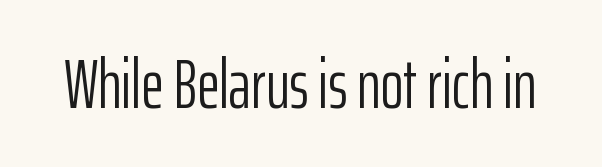
On a weight scale, this lands at 450 or below. In terms of posture, this sample is upright. Tracking value appears to be zero — textbook default spacing. Typographically, this falls in the sans-serif category. Glance below the letters and you will spot only blank space. Do the characters align in a grid? No, the font is proportional.
